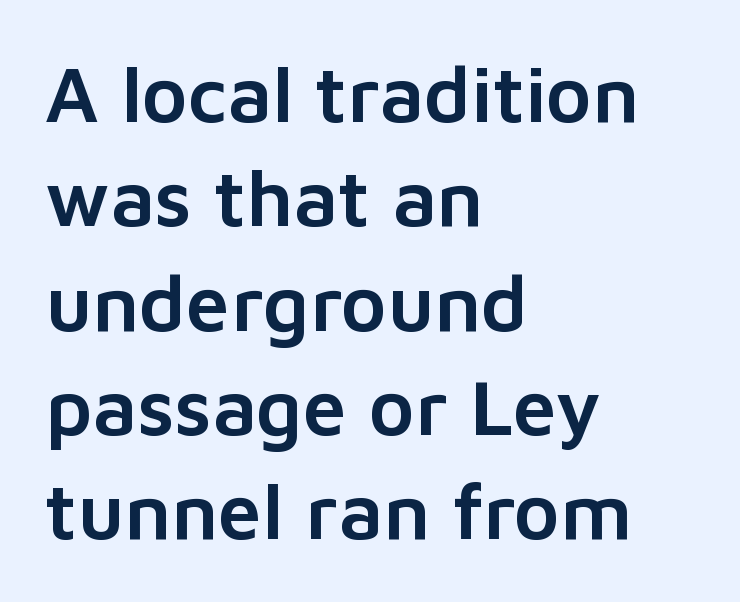
Q: Is the text italic (slanted)? A: No, it is upright.
Q: Is the typeface a serif or a sans-serif typeface? A: Sans-serif.
Q: Is the text underlined? A: No.
Q: How is the paragraph aligned? A: Left-aligned.
Q: Is the spacing between letters normal or unusually wide? A: Normal.
Q: Is the spacing between lines tight, normal or loose? A: Normal.
Q: Width (condensed, normal, or wide)? A: Normal.
Q: Stroke contrast? A: Low.
Q: x-height? A: Medium.
Q: Monospaced? A: No.
